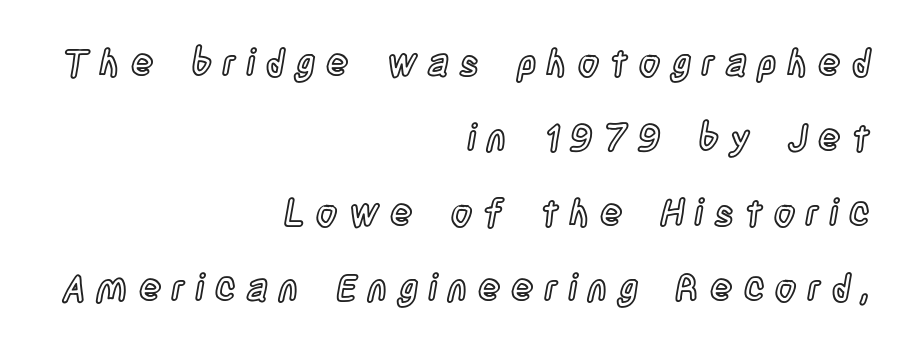
This sample is right-justified, so line beginnings fall wherever the words allow. How would I describe the line gaps? Wide and relaxed. Character widths vary here, with narrow letters taking less room than wide ones. Lines of text with bare space underneath.
